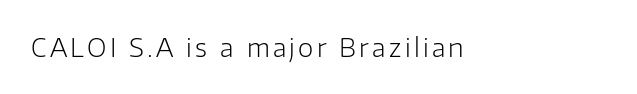
Q: Is the text bold? A: No.
Q: Is the text italic (slanted)? A: No, it is upright.
Q: Is the text underlined? A: No.
